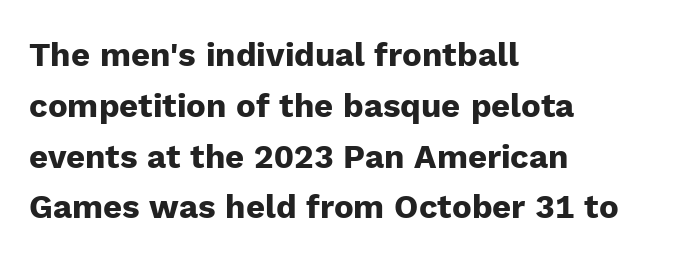
The image shows 33 px heavy sans-serif type, upright; set left-aligned, normal line spacing (1.54x), normal letter spacing, not underlined; low stroke contrast and a medium x-height.
